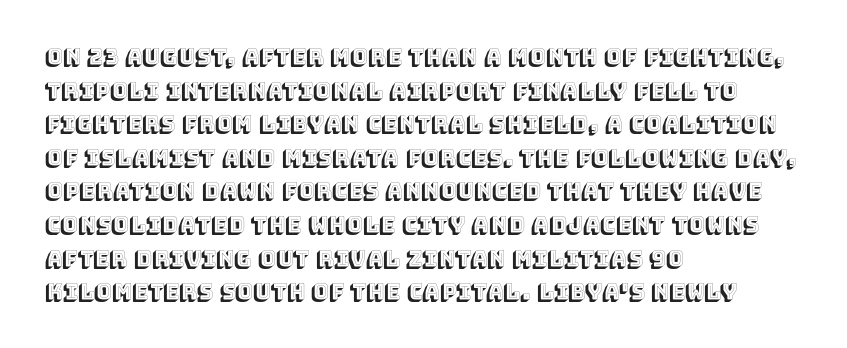
{"italic": "no", "underline": "no", "align": "left", "line_spacing": "normal", "line_spacing_ratio": 1.6, "letter_spacing": "normal", "letter_spacing_em": 0.0, "glyph_px": 21}
